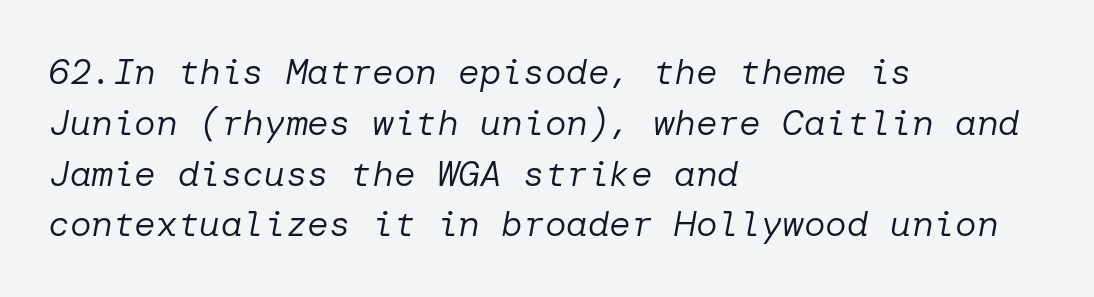
The image shows 36 px regular-weight type, italic (leaning right); set left-aligned, normal line spacing (1.41x), normal letter spacing, not underlined; low stroke contrast and a medium x-height.
